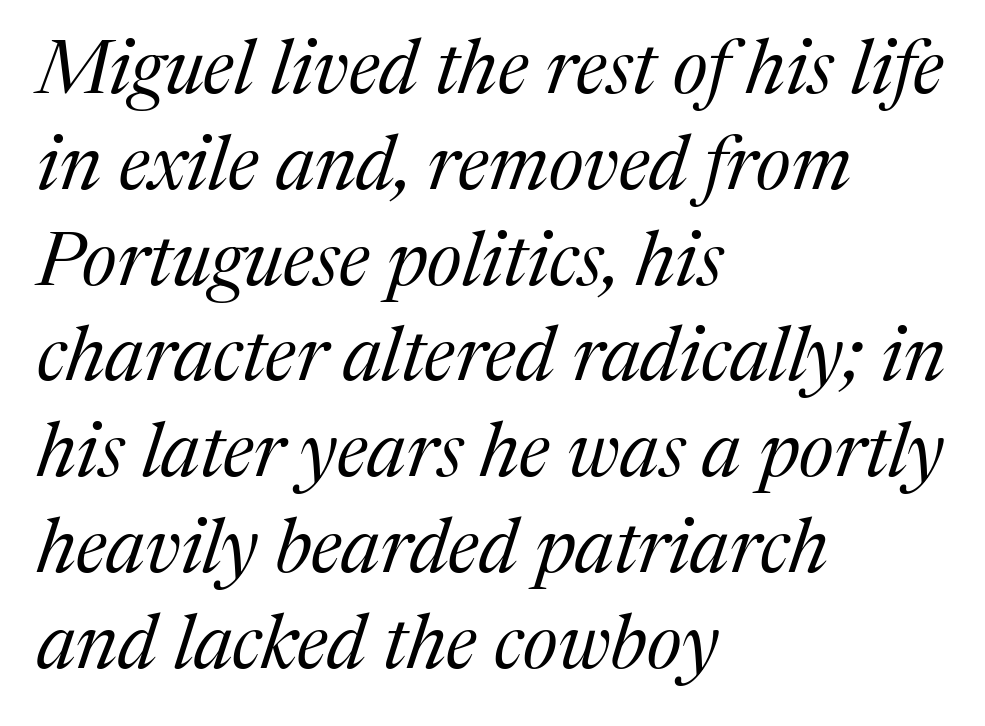
{"serif": "yes", "italic": "yes", "lean": "right", "slant_degrees": 17, "bold": "no", "weight": "regular", "width": "normal", "stroke_contrast": "medium", "x_height": "medium", "monospaced": "no", "underline": "no", "align": "left", "line_spacing": "normal", "line_spacing_ratio": 1.26, "letter_spacing": "normal", "letter_spacing_em": 0.0, "glyph_px": 76}
